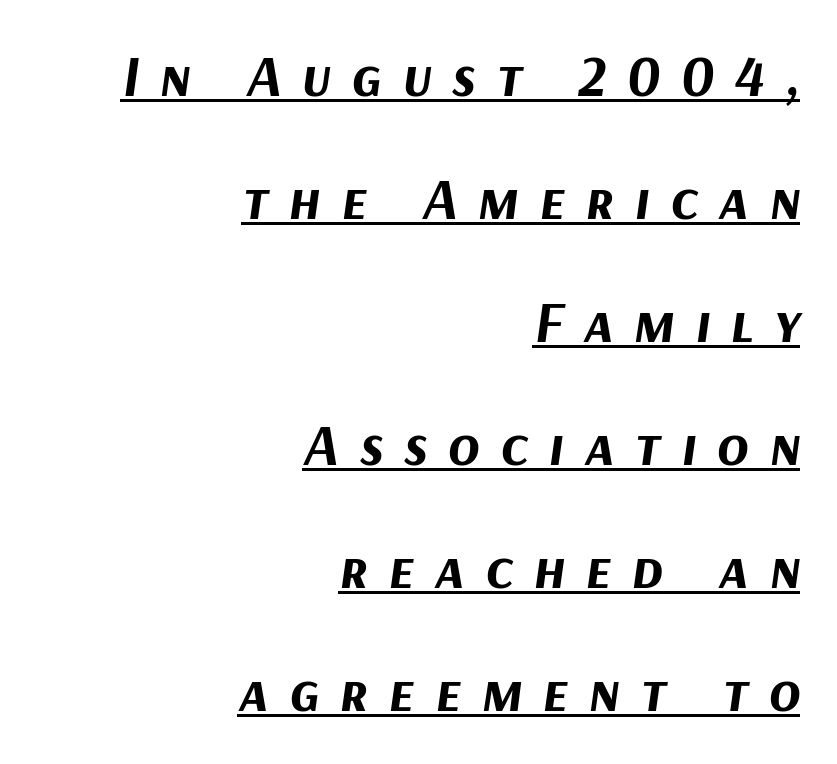
{"italic": "yes", "lean": "right", "slant_degrees": 9, "bold": "yes", "weight": "bold", "width": "normal", "stroke_contrast": "medium", "x_height": "medium", "monospaced": "no", "underline": "yes", "align": "right", "line_spacing": "loose", "line_spacing_ratio": 2.12, "letter_spacing": "wide", "letter_spacing_em": 0.35, "glyph_px": 58}
